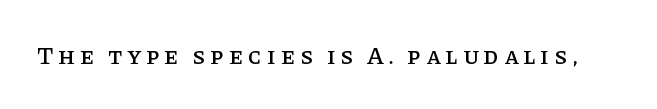
{"italic": "no", "underline": "no", "letter_spacing": "wide", "letter_spacing_em": 0.2, "glyph_px": 24}
